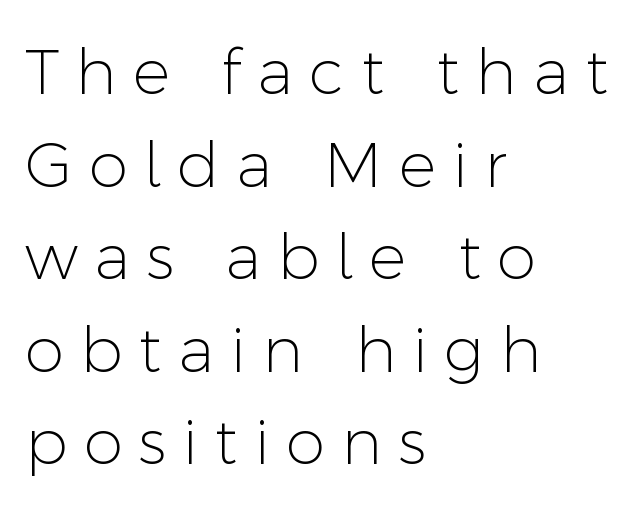
Q: Is the text bold? A: No.
Q: Is the text italic (slanted)? A: No, it is upright.
Q: Is the typeface a serif or a sans-serif typeface? A: Sans-serif.
Q: Is the text underlined? A: No.
Q: How is the paragraph aligned? A: Left-aligned.
Q: Is the spacing between letters normal or unusually wide? A: Unusually wide.
Q: Is the spacing between lines tight, normal or loose? A: Normal.
Q: Width (condensed, normal, or wide)? A: Normal.
Q: Stroke contrast? A: Low.
Q: x-height? A: Medium.
Q: Monospaced? A: No.
